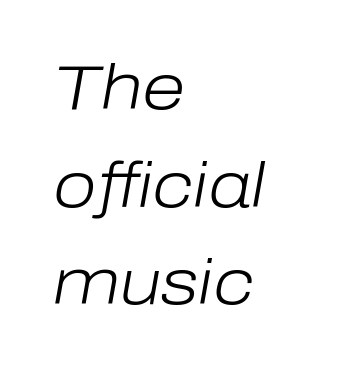
The image shows 63 px light type, italic (leaning right); set left-aligned, normal line spacing (1.55x), normal letter spacing, not underlined; low stroke contrast and a medium x-height.
